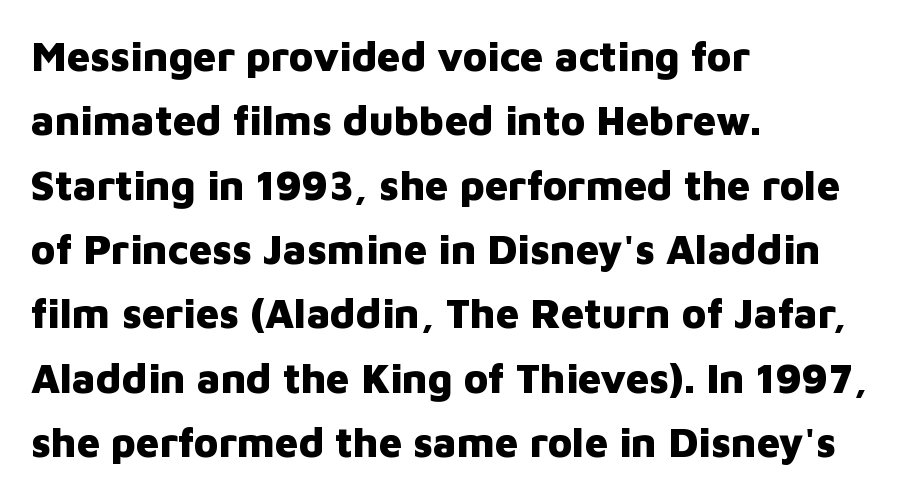
Q: Is the text bold? A: Yes.
Q: Is the text italic (slanted)? A: No, it is upright.
Q: Is the typeface a serif or a sans-serif typeface? A: Sans-serif.
Q: Is the text underlined? A: No.
Q: How is the paragraph aligned? A: Left-aligned.
Q: Is the spacing between letters normal or unusually wide? A: Normal.
Q: Is the spacing between lines tight, normal or loose? A: Normal.
Q: Width (condensed, normal, or wide)? A: Normal.
Q: Stroke contrast? A: Low.
Q: x-height? A: Medium.
Q: Monospaced? A: No.
